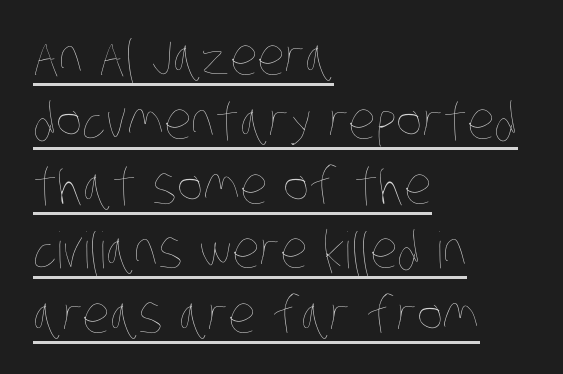
Q: Is the text bold? A: No.
Q: Is the text underlined? A: Yes.
Q: How is the paragraph aligned? A: Left-aligned.
Q: Is the spacing between letters normal or unusually wide? A: Normal.
Q: Is the spacing between lines tight, normal or loose? A: Normal.
Q: Width (condensed, normal, or wide)? A: Condensed.
Q: Stroke contrast? A: Low.
Q: x-height? A: Large.
Q: Monospaced? A: No.
